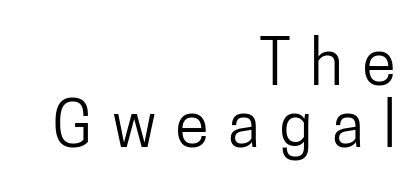
The image shows 62 px condensed sans-serif type, upright; set right-aligned, tight line spacing (1.0x), unusually wide letter spacing (+0.31 em), not underlined; low stroke contrast and a medium x-height.
